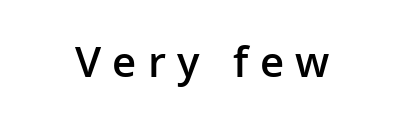
Summary of weight: moderately heavy, a semibold. The face used here is a sans, in the tradition of grotesques and geometrics. Nope, not italic — everything's standing straight. Letter spacing: wide. Spacing verdict: proportional, widths tailored to each character.
